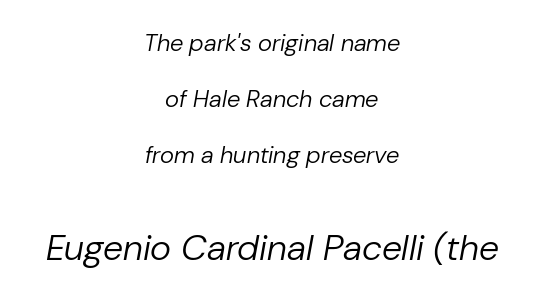
{"italic": "yes", "lean": "right", "slant_degrees": 10, "bold": "no", "weight": "regular", "width": "normal", "stroke_contrast": "low", "x_height": "medium", "monospaced": "no", "underline": "no", "align": "center", "line_spacing": "loose", "line_spacing_ratio": 2.34, "letter_spacing": "normal", "letter_spacing_em": 0.0, "larger_block": "second", "size_ratio": 1.5, "glyph_px": 36}
